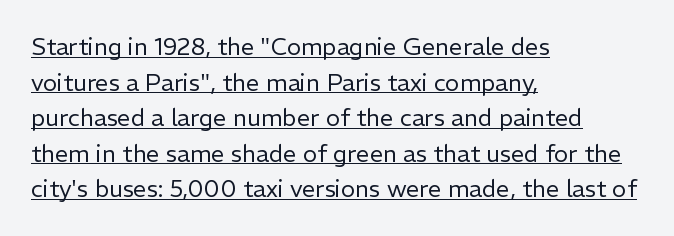
{"italic": "no", "bold": "no", "underline": "yes", "align": "left", "line_spacing": "normal", "line_spacing_ratio": 1.48, "letter_spacing": "normal", "letter_spacing_em": 0.0, "glyph_px": 24}
